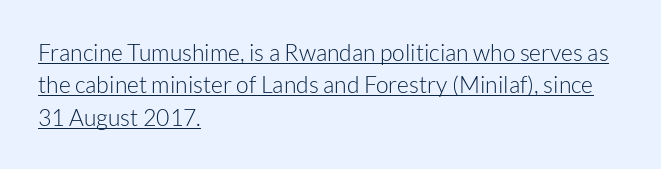
The image shows 23 px text type, upright; set left-aligned, normal line spacing (1.41x), normal letter spacing, underlined.
